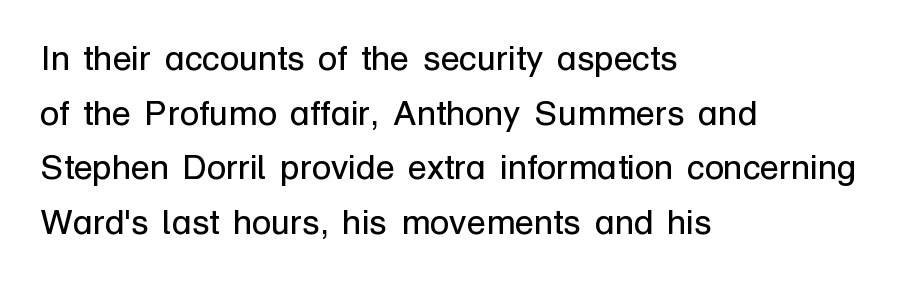
{"serif": "no", "italic": "no", "bold": "no", "weight": "regular", "width": "normal", "stroke_contrast": "low", "x_height": "medium", "monospaced": "no", "underline": "no", "align": "left", "line_spacing": "normal", "line_spacing_ratio": 1.56, "letter_spacing": "normal", "letter_spacing_em": 0.0, "glyph_px": 35}
